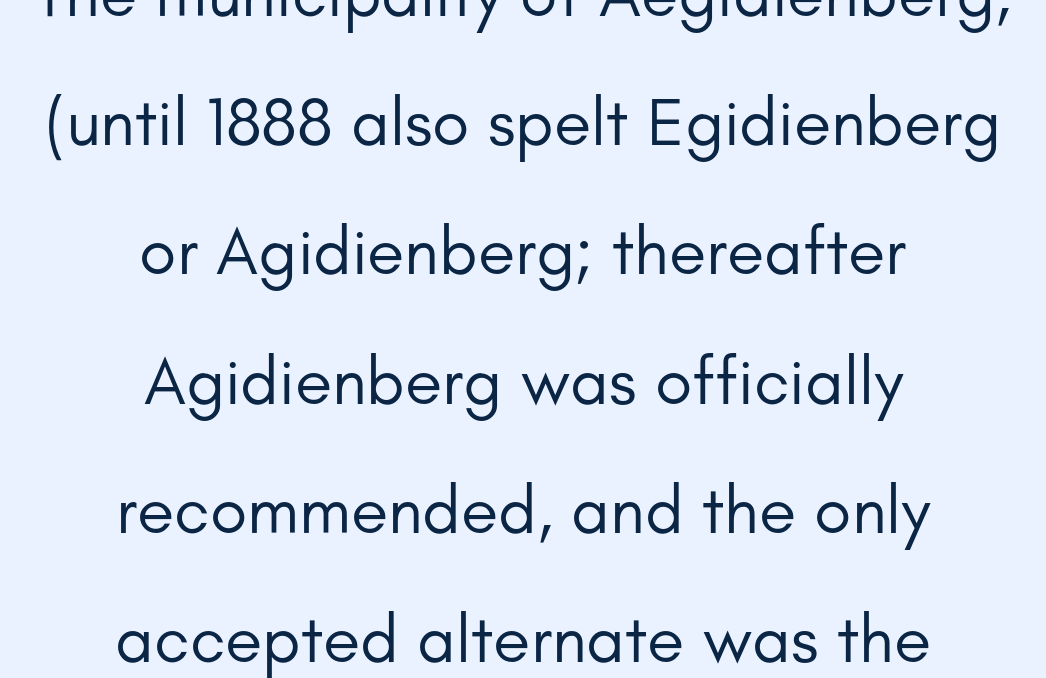
The rendering positions every line midway between the sides. The rendering uses natural spacing where letterforms have individual widths. Weight: not bold — regular or lighter. The letters sit at their default tracking, neither squeezed nor spread. Line spacing here is loose. Every stem runs plumb, perpendicular to the baseline.
